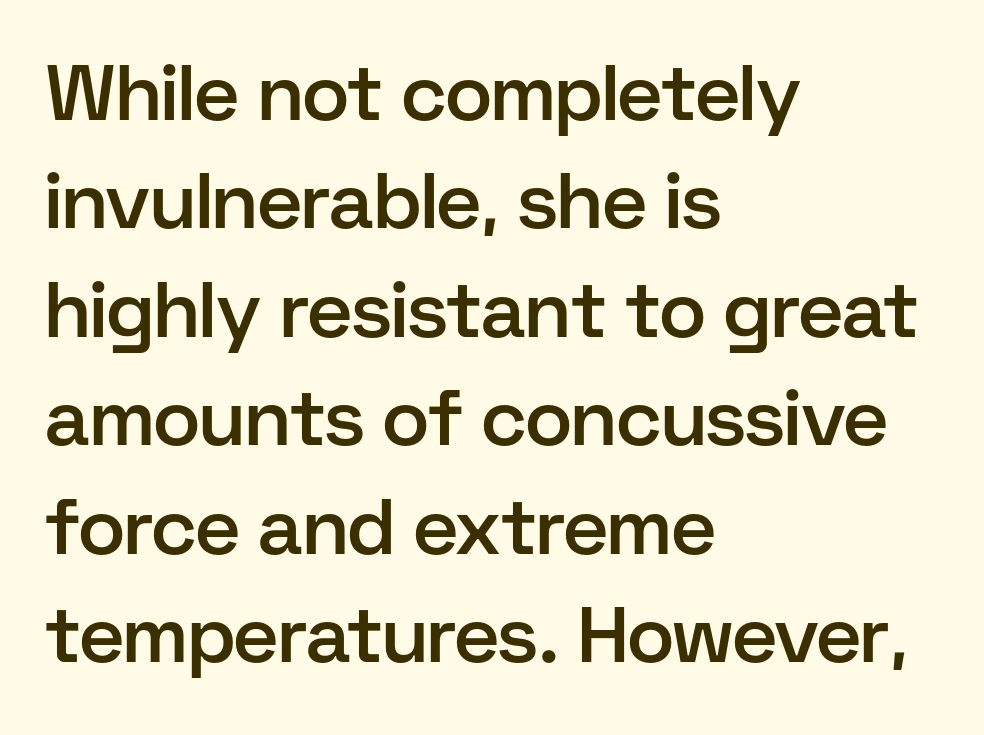
Q: Is the text bold? A: Semi-bold.
Q: Is the text italic (slanted)? A: No, it is upright.
Q: Is the typeface a serif or a sans-serif typeface? A: Sans-serif.
Q: Is the text underlined? A: No.
Q: How is the paragraph aligned? A: Left-aligned.
Q: Is the spacing between letters normal or unusually wide? A: Normal.
Q: Is the spacing between lines tight, normal or loose? A: Normal.
Q: Width (condensed, normal, or wide)? A: Normal.
Q: Stroke contrast? A: Low.
Q: x-height? A: Medium.
Q: Monospaced? A: No.
